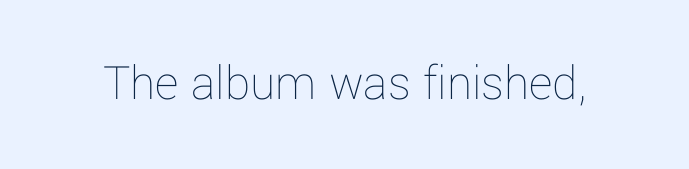
A typesetter would call this proportional, since set widths differ per character. The letters look calm and open, with moderate or lighter stems. Does the lettering tilt? It doesn't — this is upright. The words here are not underlined. The line texture is even and compact thanks to regular tracking.
